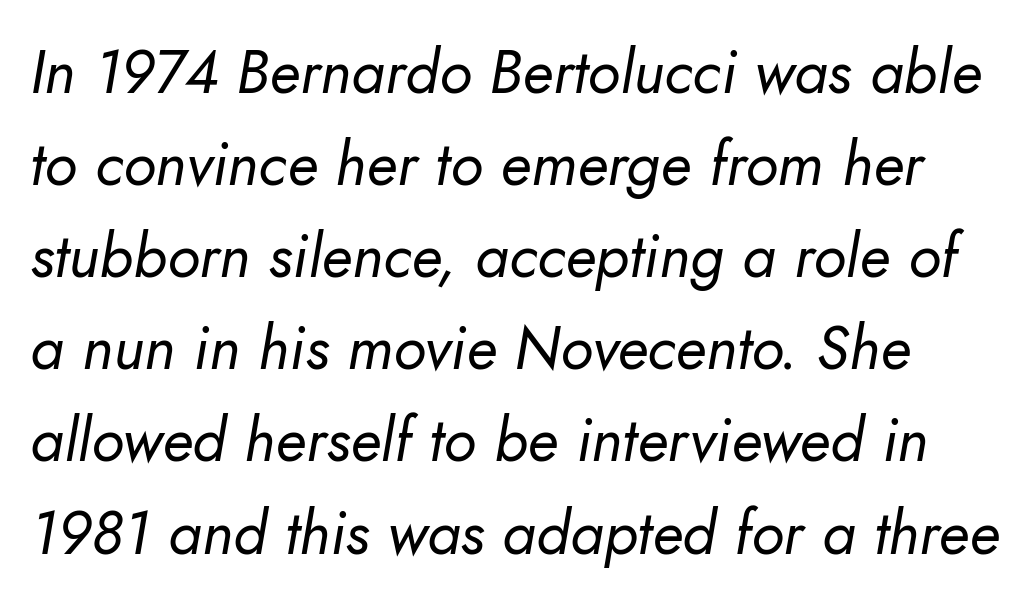
The image shows 61 px regular-weight type, italic (leaning right); set normal line spacing (1.51x), normal letter spacing, not underlined; low stroke contrast and a small x-height.
